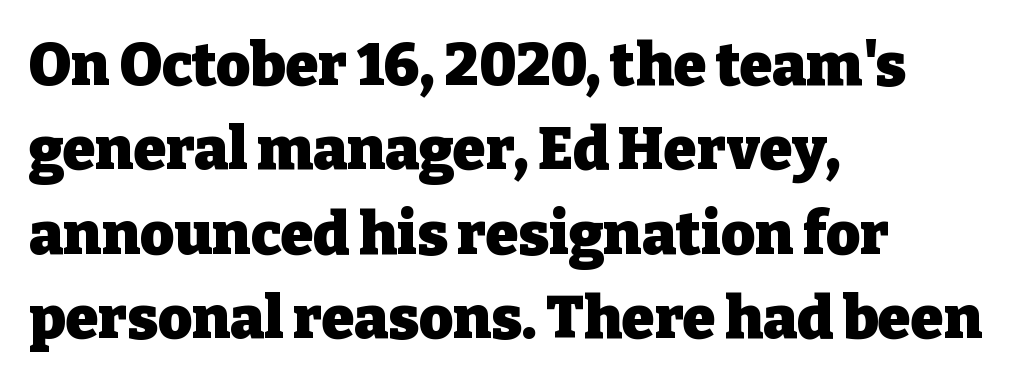
The image shows 59 px heavy serif type, upright; set left-aligned, normal line spacing (1.43x), normal letter spacing, not underlined; low stroke contrast and a medium x-height.
